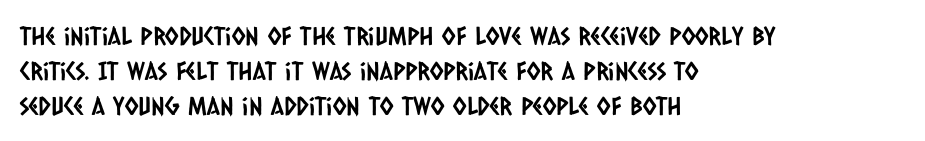
{"underline": "no", "align": "left", "line_spacing": "normal", "line_spacing_ratio": 1.4, "letter_spacing": "normal", "letter_spacing_em": 0.0, "glyph_px": 25}
